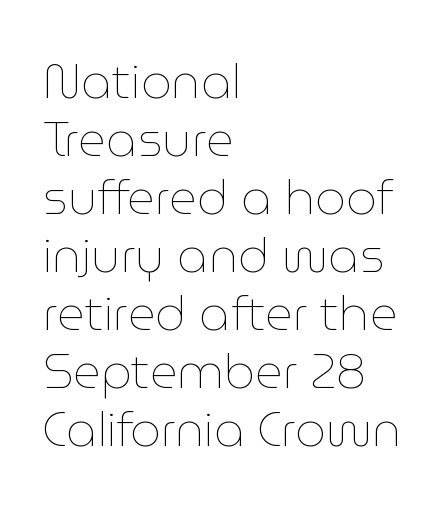
Notice how the passage keeps a crisp vertical edge on the left only. Letters rest on an invisible, unmarked baseline. Spacing between characters is what you'd get straight out of the box. These lines are rendered in a variable-pitch font. The letters stand upright; this is a roman face. Is the type heavy? It reads as light-to-regular instead.
